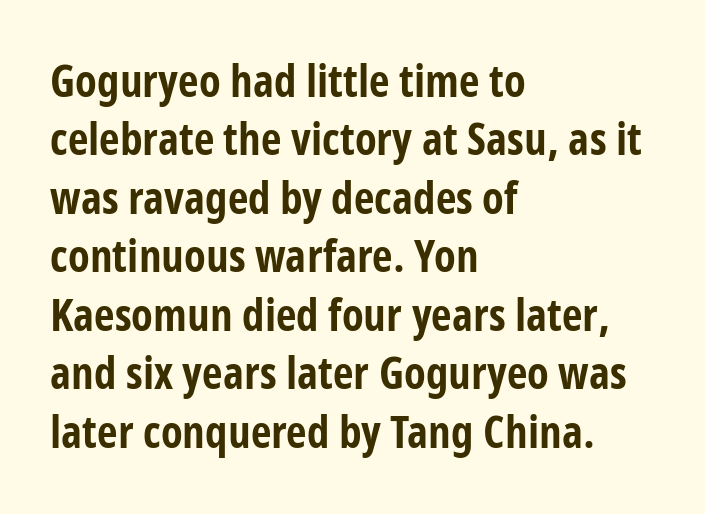
This is sans-serif lettering, the kind often seen on screens and signage. Is this a fixed-width face? No — the glyphs have proportional, varying widths. These lines carry a lot of weight — the face is fully bold. Baseline-to-baseline distance is the conventional proportion of letter height.
